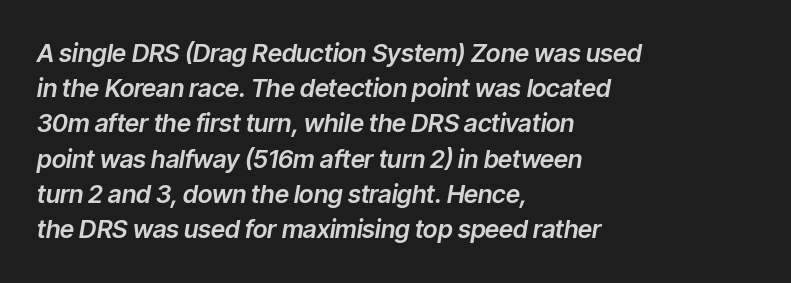
This rendering leaves character spacing at its baseline value. The specimen reads as italic at a glance. The line-height multiplier appears to be the usual default. Notice how the passage keeps a crisp vertical edge on the left only. The string is rendered with underlining switched off.
